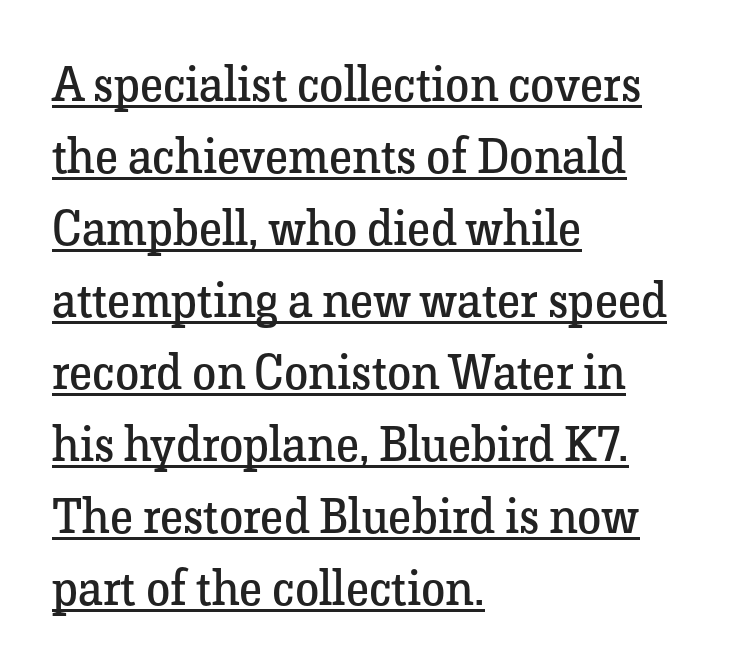
The image shows 49 px regular-weight serif type, upright; set left-aligned, normal line spacing (1.47x), normal letter spacing, underlined; low stroke contrast and a medium x-height.
